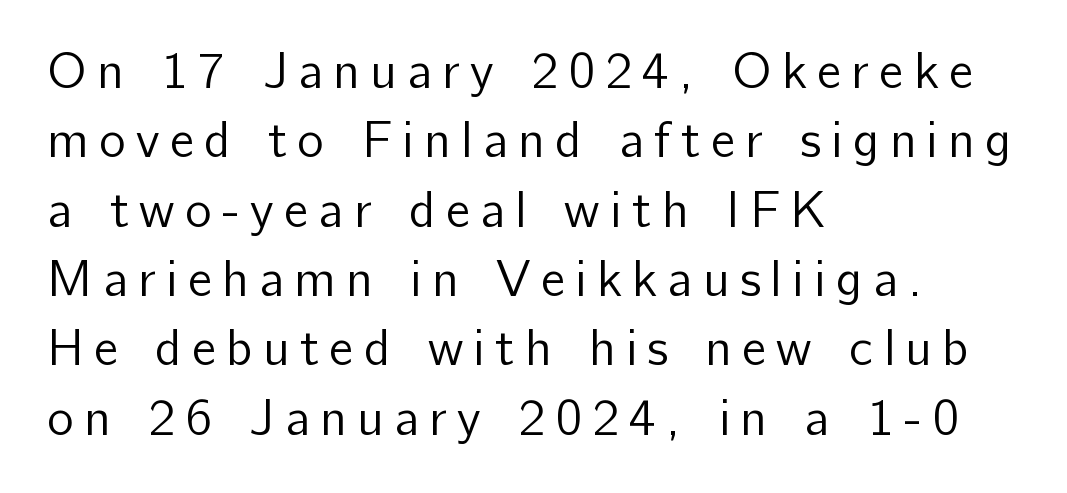
{"serif": "no", "italic": "no", "bold": "no", "weight": "regular", "width": "normal", "stroke_contrast": "low", "x_height": "medium", "monospaced": "no", "underline": "no", "align": "left", "line_spacing": "normal", "line_spacing_ratio": 1.36, "letter_spacing": "wide", "letter_spacing_em": 0.2, "glyph_px": 51}
